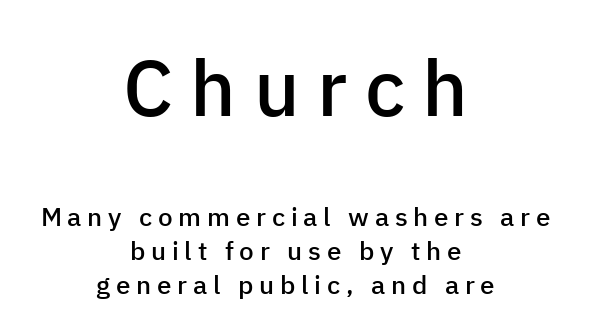
Stroke thickness is moderately raised; the sample reads as semibold. You can tell from the bare stems that sans-serif type was used. The gaps between neighbouring characters are conspicuously large. The emphasis by scale lands on block number one, above.
